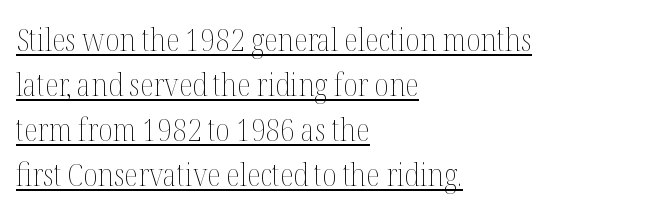
The image shows 32 px thin, condensed type, upright; set left-aligned, normal line spacing (1.41x), normal letter spacing, underlined; medium stroke contrast and a medium x-height.
